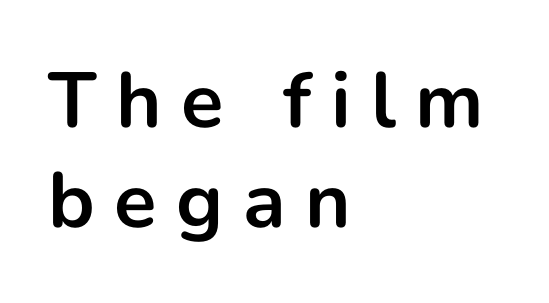
{"serif": "no", "italic": "no", "bold": "yes", "weight": "bold", "width": "normal", "stroke_contrast": "low", "x_height": "medium", "monospaced": "no", "underline": "no", "align": "left", "line_spacing": "normal", "line_spacing_ratio": 1.28, "letter_spacing": "wide", "letter_spacing_em": 0.25, "glyph_px": 78}
